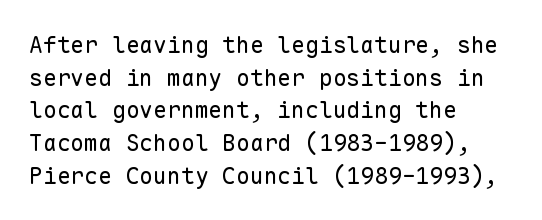
Q: Is the text bold? A: No.
Q: Is the text italic (slanted)? A: No, it is upright.
Q: Is the text underlined? A: No.
Q: How is the paragraph aligned? A: Left-aligned.
Q: Is the spacing between letters normal or unusually wide? A: Normal.
Q: Is the spacing between lines tight, normal or loose? A: Normal.
